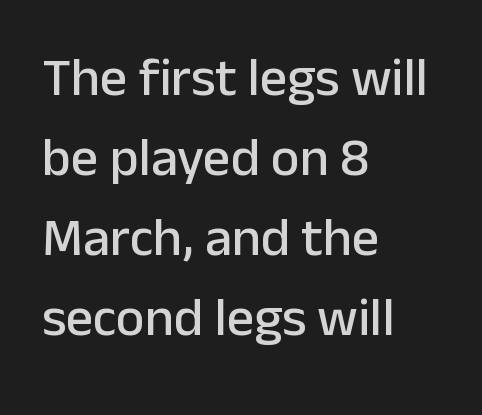
The paragraph has a hard left edge and a soft right edge. Normally led — the rows are evenly, conventionally spaced. The gaps between neighbouring characters are ordinary and unremarkable. The specimen omits any rule beneath the text block's lines. Every stem runs plumb, perpendicular to the baseline.
